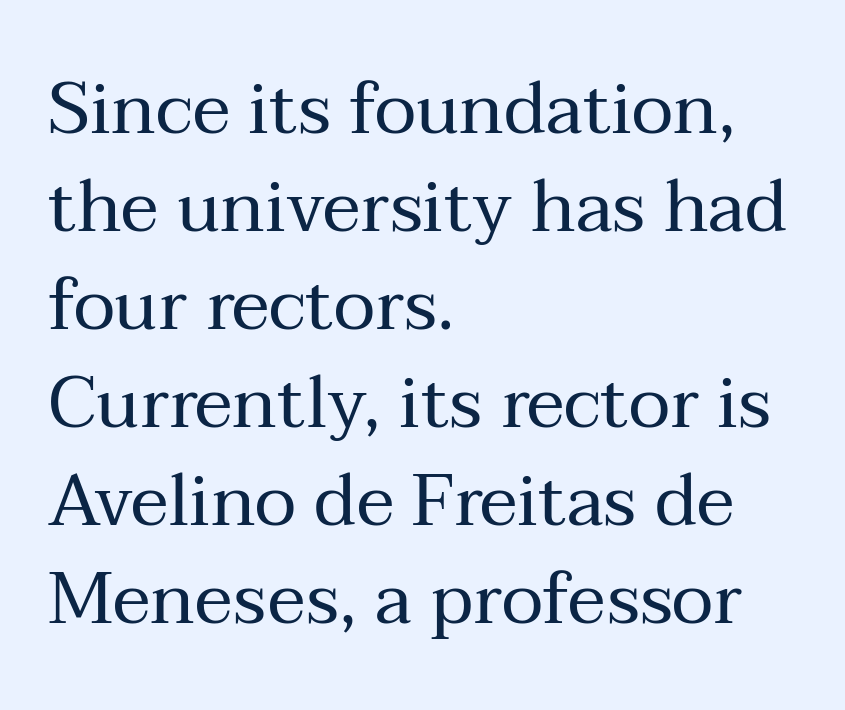
The rows are spaced the way most documents space them. Is there any slant? The stems are plumb. Horizontal alignment here is leftward, the default for most running prose. Compared with typical body copy, the letter spacing here is the same. The foot of each line stays bare and open.
